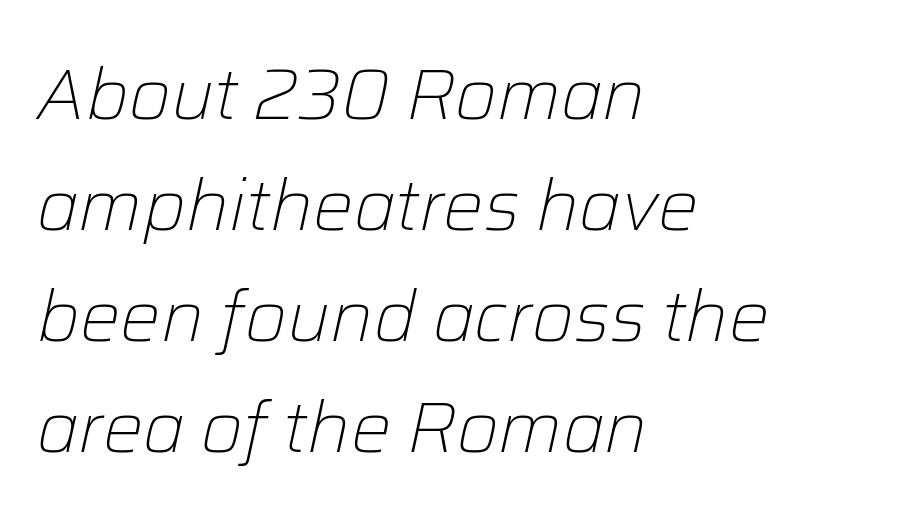
Bold? No — there's no thickening of the strokes. Varying glyph widths throughout — classic text-font behaviour. Quick note: interline space is typical. Caption: multi-line text, flush left, ragged right. The horizontal fit of the characters is conventional and even. Posture: slanted.
